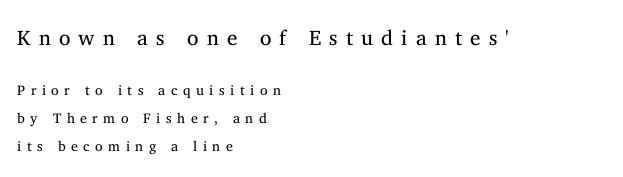
This rendering features lettering with no underline. Is this a heavy cut? Hardly; it is regular or lighter. Short note: letters widely spaced. Which chunk is bigger? The first one — the top block dwarfs the bottom. A typesetter would mark this as roman, not italic.
